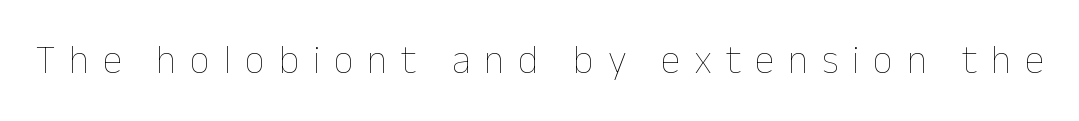
The image shows 40 px thin type, upright; set unusually wide letter spacing (+0.34 em), not underlined; low stroke contrast and a medium x-height.
